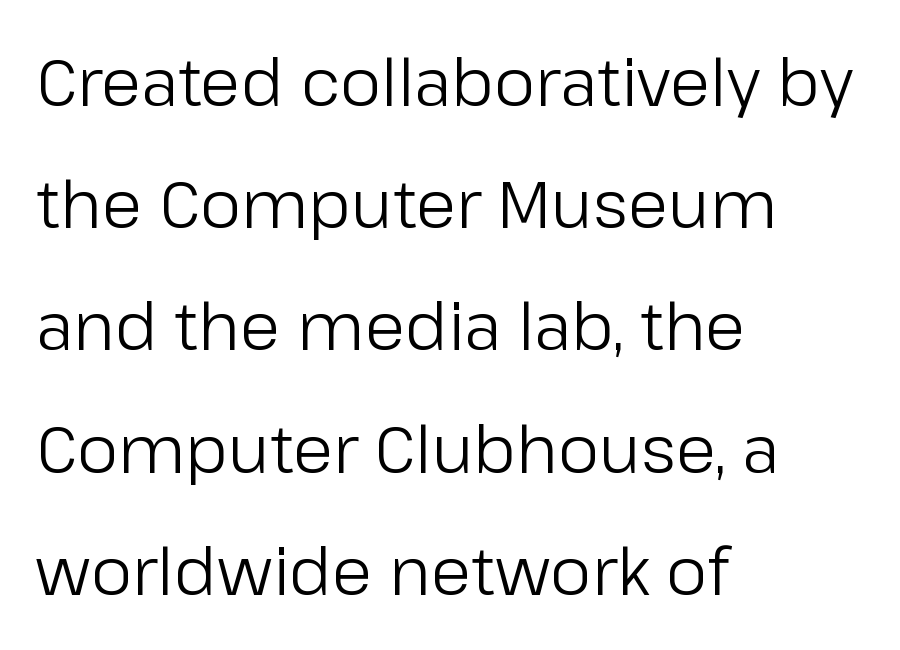
Q: Is the text bold? A: No.
Q: Is the text italic (slanted)? A: No, it is upright.
Q: Is the typeface a serif or a sans-serif typeface? A: Sans-serif.
Q: Is the text underlined? A: No.
Q: How is the paragraph aligned? A: Left-aligned.
Q: Is the spacing between letters normal or unusually wide? A: Normal.
Q: Width (condensed, normal, or wide)? A: Normal.
Q: Stroke contrast? A: Low.
Q: x-height? A: Medium.
Q: Monospaced? A: No.
